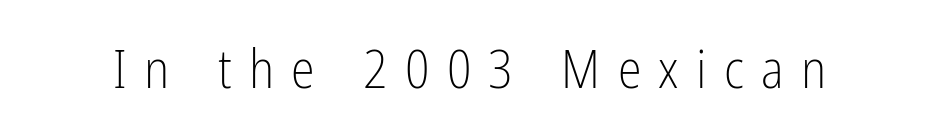
The image shows 54 px light, condensed sans-serif type, upright; set unusually wide letter spacing (+0.32 em), not underlined; low stroke contrast and a medium x-height.
